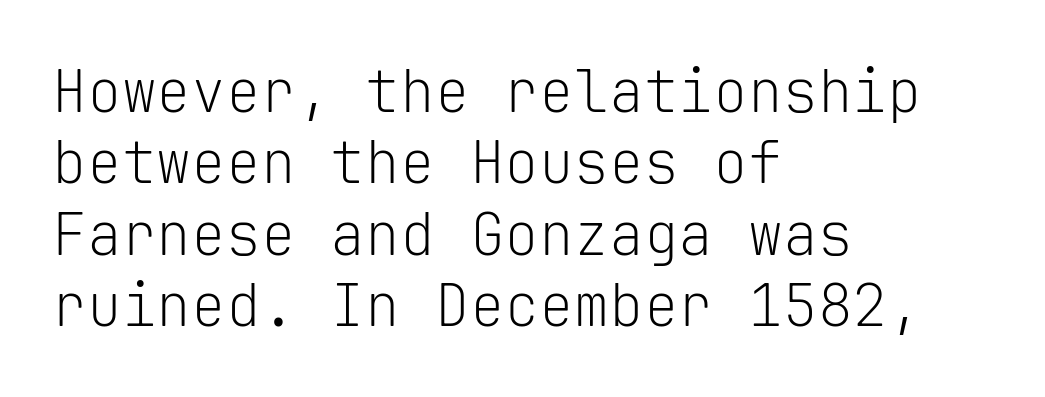
Q: Is the text bold? A: No.
Q: Is the text italic (slanted)? A: No, it is upright.
Q: Is the typeface a serif or a sans-serif typeface? A: Sans-serif.
Q: Is the text underlined? A: No.
Q: How is the paragraph aligned? A: Left-aligned.
Q: Is the spacing between letters normal or unusually wide? A: Normal.
Q: Width (condensed, normal, or wide)? A: Normal.
Q: Stroke contrast? A: Low.
Q: x-height? A: Medium.
Q: Monospaced? A: Yes.
